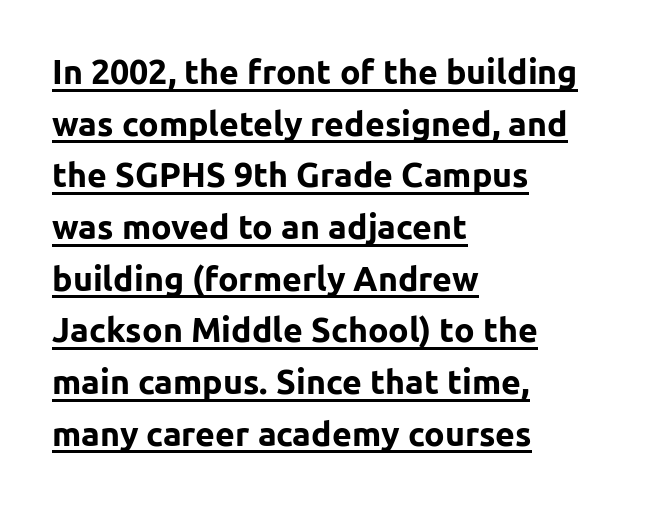
{"serif": "no", "italic": "no", "bold": "yes", "weight": "bold", "width": "normal", "stroke_contrast": "low", "x_height": "medium", "monospaced": "no", "underline": "yes", "align": "left", "line_spacing": "normal", "line_spacing_ratio": 1.52, "letter_spacing": "normal", "letter_spacing_em": 0.0, "glyph_px": 34}
